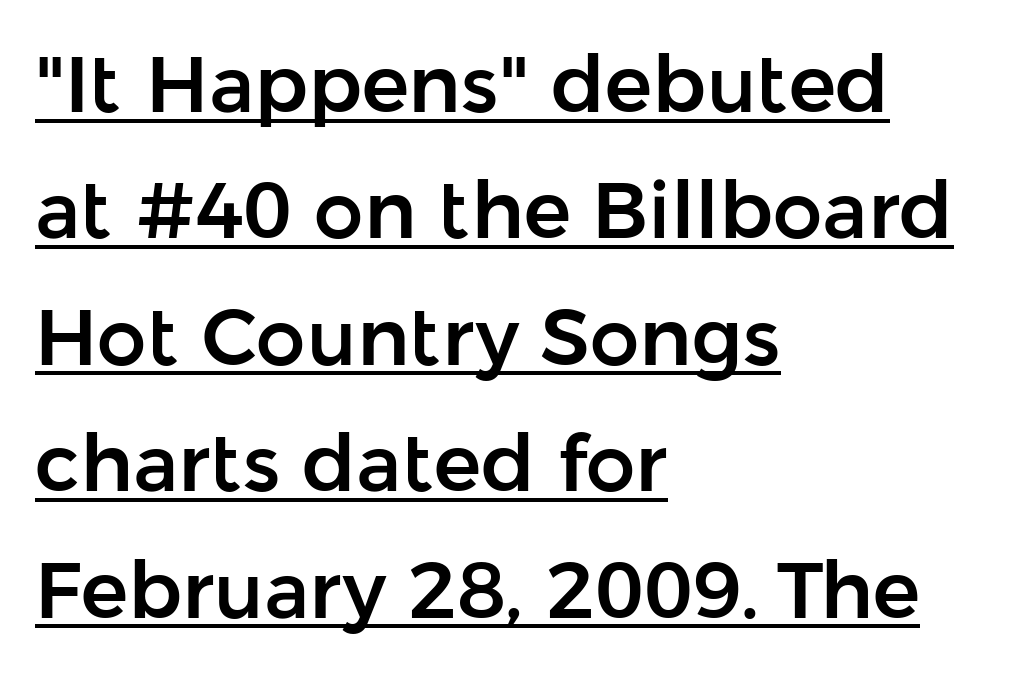
The face used here is rendered with its standard letterfit. Looks like regular typesetting: each glyph gets only the width it needs. A rule runs beneath these lines of type. Honestly, the row spacing looks completely unremarkable. Teacher's note: observe the even left margin — that is flush-left alignment. Each letter's strokes conclude bluntly, with no projecting serifs.
